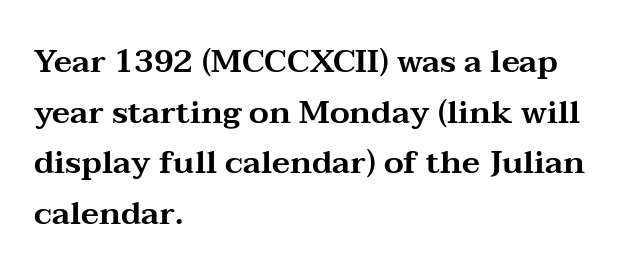
Q: Is the text italic (slanted)? A: No, it is upright.
Q: Is the typeface a serif or a sans-serif typeface? A: Serif.
Q: Is the text underlined? A: No.
Q: How is the paragraph aligned? A: Left-aligned.
Q: Is the spacing between letters normal or unusually wide? A: Normal.
Q: Is the spacing between lines tight, normal or loose? A: Normal.
Q: Width (condensed, normal, or wide)? A: Wide.
Q: Stroke contrast? A: Medium.
Q: x-height? A: Medium.
Q: Monospaced? A: No.
